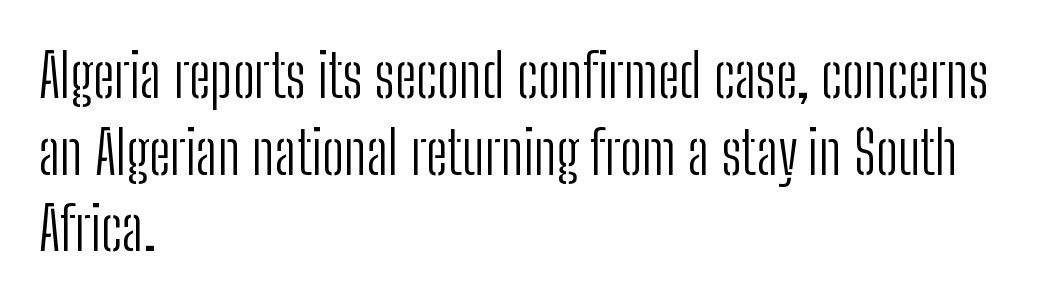
A typesetter would call this proportional, since set widths differ per character. Successive baselines arrive at the customary interval. Underline: absent. Serifs: no, the terminals of the letterforms are clean. Counters stay open thanks to moderate or lighter strokes.
